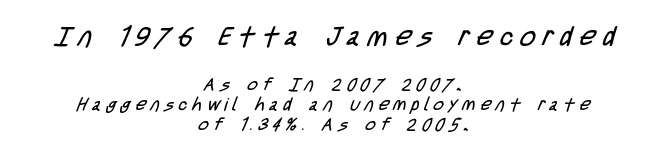
Q: Is the text bold? A: No.
Q: Is the text underlined? A: No.
Q: How is the paragraph aligned? A: Centered.
Q: Is the spacing between letters normal or unusually wide? A: Unusually wide.
Q: Is the spacing between lines tight, normal or loose? A: Tight.
Q: Which block of text is set in a larger size, the first (top) or the second (bottom)? A: The first (top) one.
